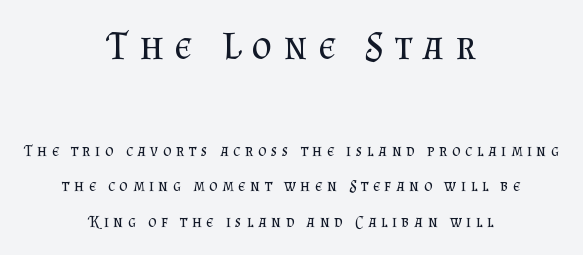
Q: Is the text bold? A: No.
Q: Is the text italic (slanted)? A: No, it is upright.
Q: Is the typeface a serif or a sans-serif typeface? A: Serif.
Q: Is the text underlined? A: No.
Q: How is the paragraph aligned? A: Centered.
Q: Is the spacing between letters normal or unusually wide? A: Unusually wide.
Q: Is the spacing between lines tight, normal or loose? A: Loose.
Q: Which block of text is set in a larger size, the first (top) or the second (bottom)? A: The first (top) one.
Q: Width (condensed, normal, or wide)? A: Normal.
Q: Stroke contrast? A: Medium.
Q: x-height? A: Small.
Q: Monospaced? A: No.
